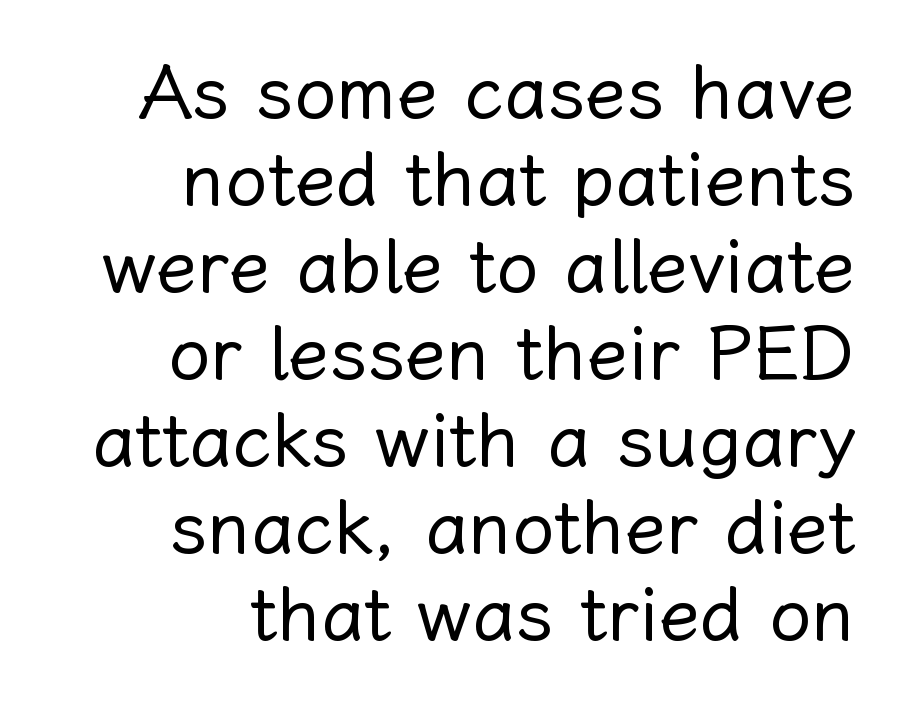
{"italic": "no", "bold": "no", "weight": "regular", "width": "normal", "stroke_contrast": "low", "x_height": "medium", "monospaced": "no", "underline": "no", "align": "right", "line_spacing_ratio": 1.16, "letter_spacing": "normal", "letter_spacing_em": 0.0, "glyph_px": 75}
